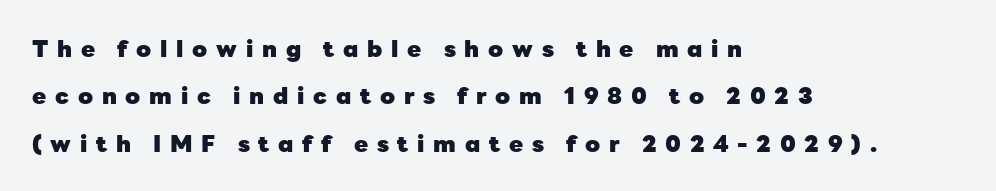
Q: Is the text bold? A: Yes.
Q: Is the text italic (slanted)? A: No, it is upright.
Q: Is the text underlined? A: No.
Q: How is the paragraph aligned? A: Left-aligned.
Q: Is the spacing between letters normal or unusually wide? A: Unusually wide.
Q: Is the spacing between lines tight, normal or loose? A: Loose.
